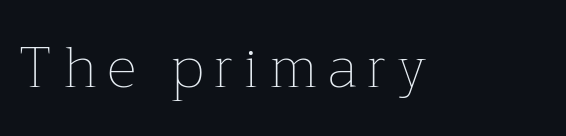
{"italic": "no", "bold": "no", "weight": "thin", "width": "normal", "stroke_contrast": "low", "x_height": "medium", "monospaced": "no", "underline": "no", "glyph_px": 57}
